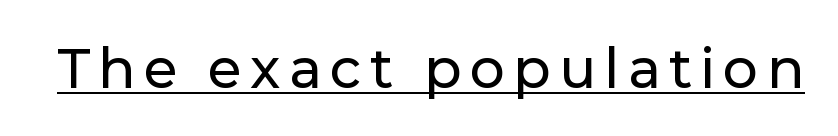
Q: Is the text italic (slanted)? A: No, it is upright.
Q: Is the typeface a serif or a sans-serif typeface? A: Sans-serif.
Q: Is the text underlined? A: Yes.
Q: Width (condensed, normal, or wide)? A: Normal.
Q: Stroke contrast? A: Low.
Q: x-height? A: Medium.
Q: Monospaced? A: No.
